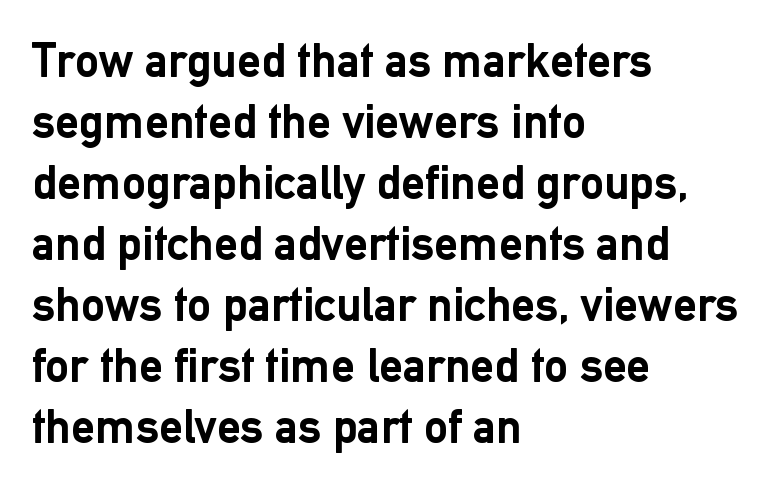
{"serif": "no", "italic": "no", "bold": "yes", "weight": "semibold", "width": "normal", "stroke_contrast": "low", "x_height": "medium", "monospaced": "no", "underline": "no", "align": "left", "line_spacing": "normal", "line_spacing_ratio": 1.27, "letter_spacing": "normal", "letter_spacing_em": 0.0, "glyph_px": 48}
